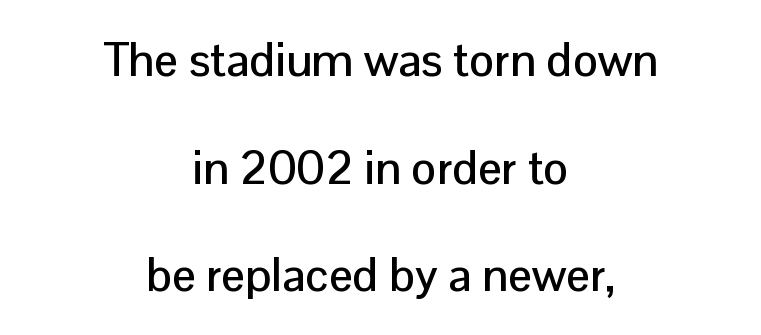
Proportional: the letters do not fall into vertical columns. This rendering employs a face without finishing strokes, i.e., a sans-serif. The foot of each line stays bare and open. The rendering keeps characters at their native spacing. Both edges are ragged and mirror each other, which tells us the setting is centered. Rendered with straight, roman letterforms.
